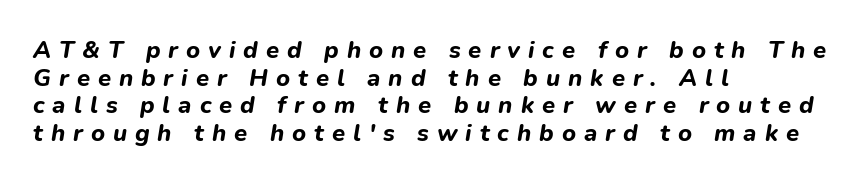
Q: Is the text bold? A: Yes.
Q: Is the text italic (slanted)? A: Yes, it leans right by about 9 degrees.
Q: Is the text underlined? A: No.
Q: How is the paragraph aligned? A: Left-aligned.
Q: Is the spacing between letters normal or unusually wide? A: Unusually wide.
Q: Is the spacing between lines tight, normal or loose? A: Tight.
